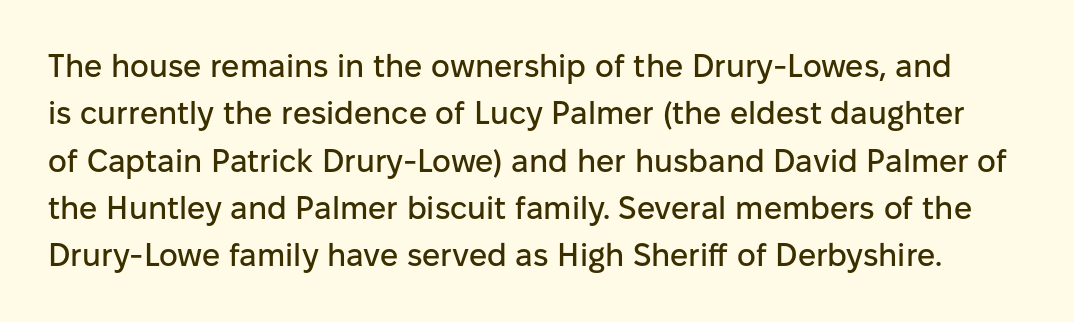
What's the leading like? Ordinary, nothing unusual. Nope, no serifs anywhere on these letters. Letters rest on an invisible, unmarked baseline. Words appear dense and cohesive because spacing is normal. You could not count columns in this text — the font is proportionally spaced. Unlike italic type, these characters show no tilt at all.
